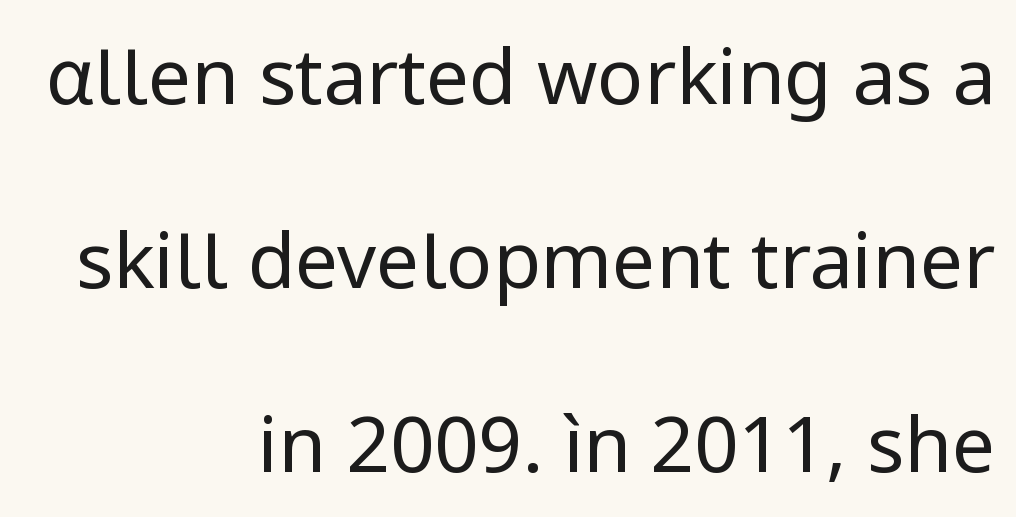
{"serif": "no", "italic": "no", "bold": "no", "weight": "regular", "width": "normal", "stroke_contrast": "low", "x_height": "medium", "monospaced": "no", "underline": "no", "align": "right", "line_spacing": "loose", "line_spacing_ratio": 2.39, "letter_spacing": "normal", "letter_spacing_em": 0.0, "glyph_px": 77}
